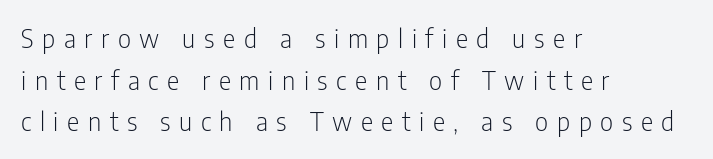
Q: Is the text bold? A: No.
Q: Is the text italic (slanted)? A: No, it is upright.
Q: Is the text underlined? A: No.
Q: How is the paragraph aligned? A: Left-aligned.
Q: Is the spacing between letters normal or unusually wide? A: Unusually wide.
Q: Is the spacing between lines tight, normal or loose? A: Normal.
